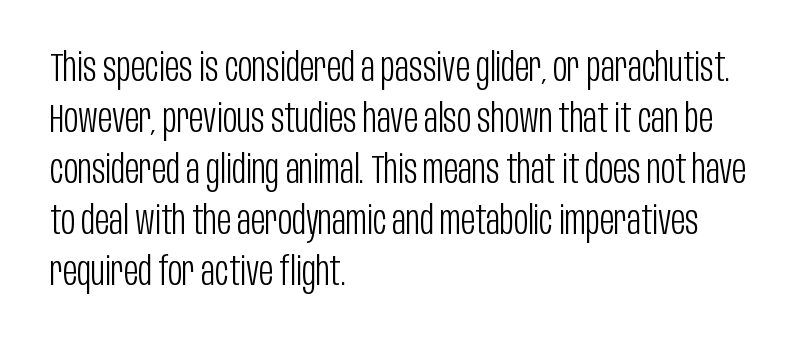
{"serif": "no", "italic": "no", "bold": "no", "weight": "light", "width": "condensed", "stroke_contrast": "low", "x_height": "large", "monospaced": "no", "underline": "no", "align": "left", "line_spacing": "normal", "line_spacing_ratio": 1.31, "letter_spacing": "normal", "letter_spacing_em": 0.0, "glyph_px": 39}
